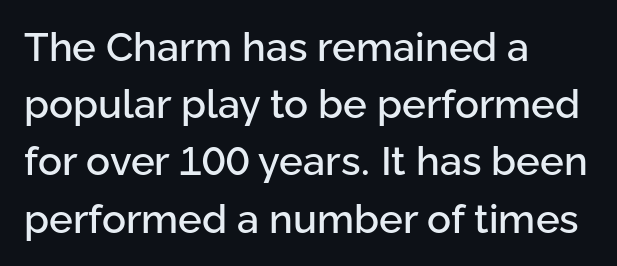
{"serif": "no", "italic": "no", "width": "normal", "stroke_contrast": "low", "x_height": "medium", "monospaced": "no", "underline": "no", "align": "left", "line_spacing": "normal", "line_spacing_ratio": 1.43, "letter_spacing": "normal", "letter_spacing_em": 0.0, "glyph_px": 40}
